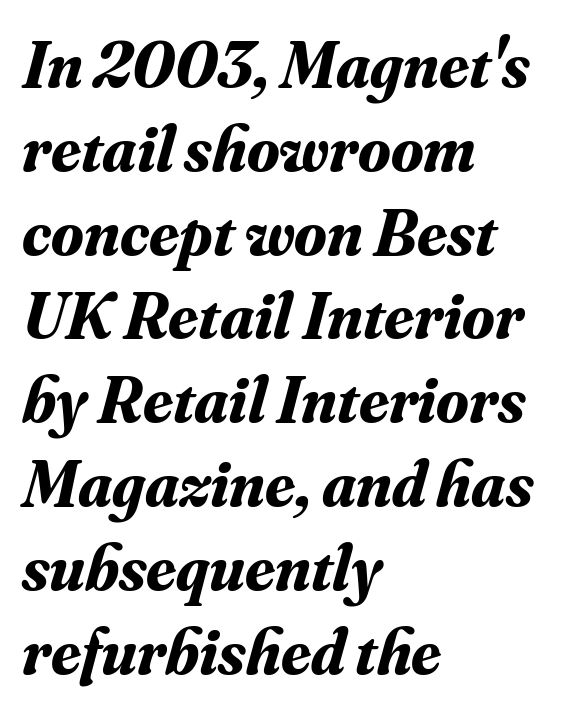
Q: Is the text bold? A: Yes.
Q: Is the text italic (slanted)? A: Yes, it leans right by about 16 degrees.
Q: Is the typeface a serif or a sans-serif typeface? A: Serif.
Q: Is the text underlined? A: No.
Q: How is the paragraph aligned? A: Left-aligned.
Q: Is the spacing between letters normal or unusually wide? A: Normal.
Q: Is the spacing between lines tight, normal or loose? A: Normal.
Q: Width (condensed, normal, or wide)? A: Normal.
Q: Stroke contrast? A: Medium.
Q: x-height? A: Small.
Q: Monospaced? A: No.
